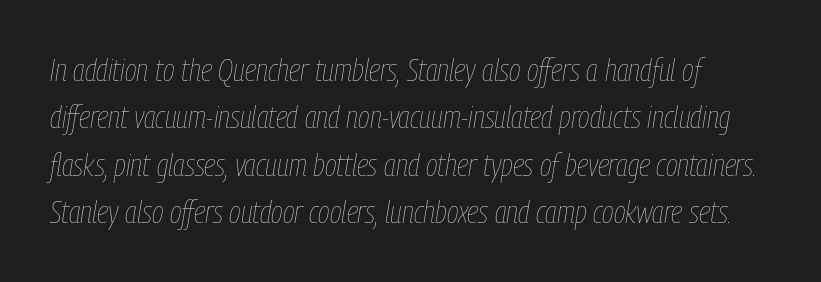
Each row of text sits above clean, open space. Tracking here is standard; glyphs follow each other at the usual distance. The lines sit at an ordinary, default distance from one another. The axis of the letterforms is tilted away from vertical.
